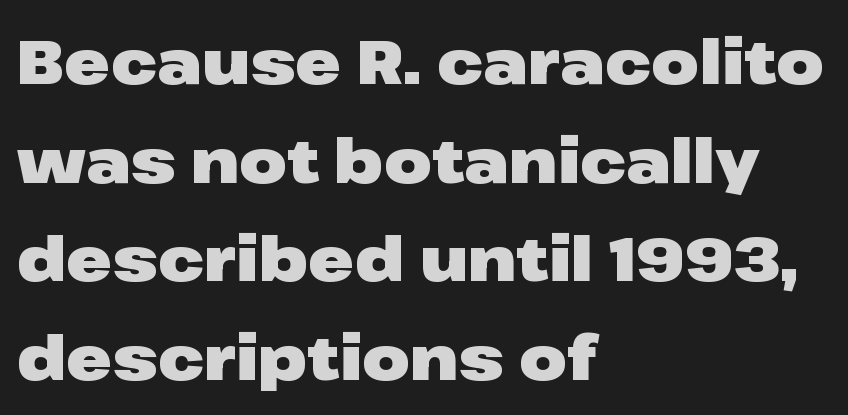
Examine the stroke ends and you'll find no serifs. In terms of posture, this sample is upright. Rule under the text: the space is simply empty. Summary of weight: heavy, a full bold.
